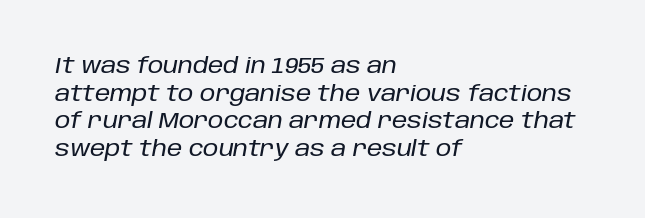
{"italic": "yes", "lean": "right", "slant_degrees": 10, "underline": "no", "align": "left", "line_spacing": "normal", "line_spacing_ratio": 1.26, "letter_spacing": "normal", "letter_spacing_em": 0.0, "glyph_px": 22}
